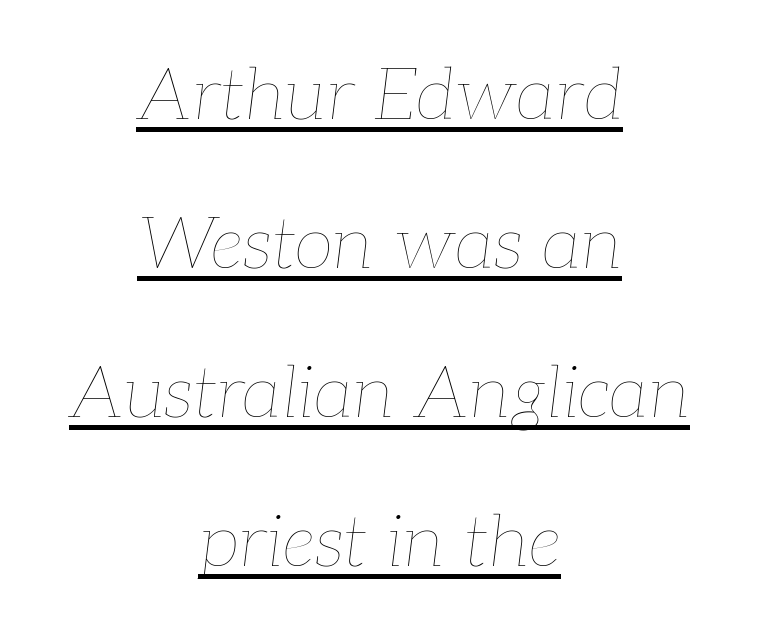
The image shows 72 px thin type, italic (leaning right); set centered, loose line spacing (2.07x), normal letter spacing, underlined; low stroke contrast and a medium x-height.
